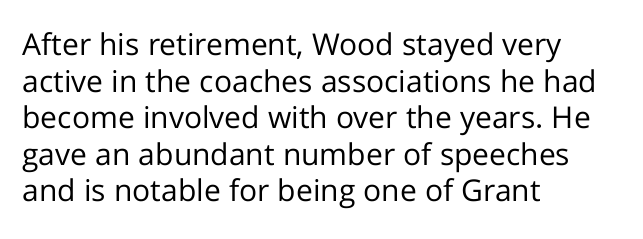
Q: Is the text bold? A: No.
Q: Is the text italic (slanted)? A: No, it is upright.
Q: Is the typeface a serif or a sans-serif typeface? A: Sans-serif.
Q: Is the text underlined? A: No.
Q: How is the paragraph aligned? A: Left-aligned.
Q: Is the spacing between letters normal or unusually wide? A: Normal.
Q: Width (condensed, normal, or wide)? A: Normal.
Q: Stroke contrast? A: Low.
Q: x-height? A: Medium.
Q: Monospaced? A: No.
